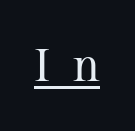
{"serif": "yes", "italic": "no", "bold": "no", "weight": "regular", "width": "normal", "stroke_contrast": "medium", "x_height": "medium", "monospaced": "no", "underline": "yes", "letter_spacing": "wide", "letter_spacing_em": 0.5, "glyph_px": 46}
